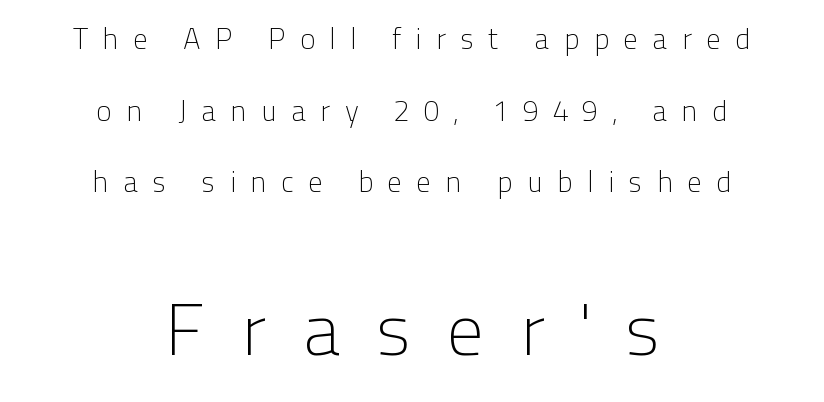
Q: Is the text bold? A: No.
Q: Is the text italic (slanted)? A: No, it is upright.
Q: Is the typeface a serif or a sans-serif typeface? A: Sans-serif.
Q: Is the text underlined? A: No.
Q: How is the paragraph aligned? A: Centered.
Q: Is the spacing between letters normal or unusually wide? A: Unusually wide.
Q: Is the spacing between lines tight, normal or loose? A: Loose.
Q: Which block of text is set in a larger size, the first (top) or the second (bottom)? A: The second (bottom) one.
Q: Width (condensed, normal, or wide)? A: Normal.
Q: Stroke contrast? A: Low.
Q: x-height? A: Medium.
Q: Monospaced? A: No.
